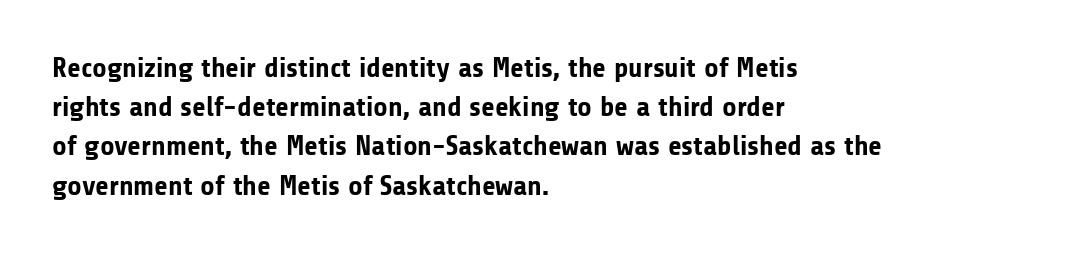
The image shows 28 px bold sans-serif type, upright; set left-aligned, normal line spacing (1.4x), normal letter spacing, not underlined; low stroke contrast and a medium x-height.
